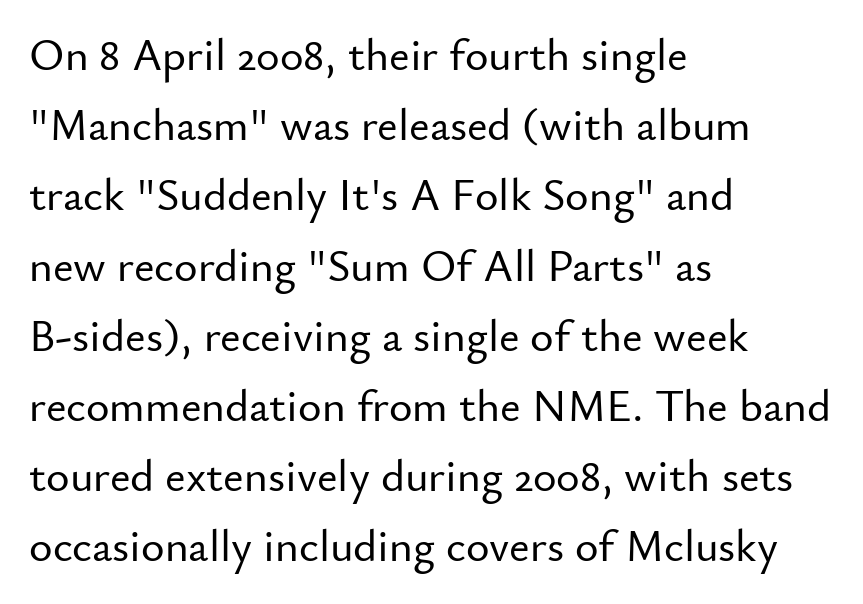
Q: Is the text italic (slanted)? A: No, it is upright.
Q: Is the typeface a serif or a sans-serif typeface? A: Sans-serif.
Q: Is the text underlined? A: No.
Q: How is the paragraph aligned? A: Left-aligned.
Q: Is the spacing between letters normal or unusually wide? A: Normal.
Q: Is the spacing between lines tight, normal or loose? A: Normal.
Q: Width (condensed, normal, or wide)? A: Normal.
Q: Stroke contrast? A: Low.
Q: x-height? A: Small.
Q: Monospaced? A: No.
